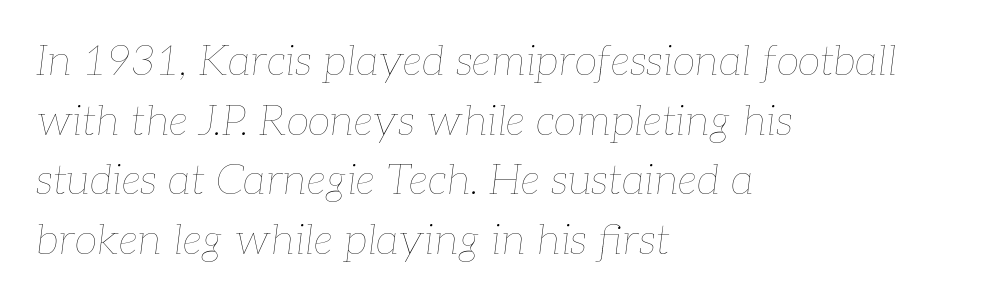
One-word summary of the alignment: left. The leading is moderate, giving the passage an even texture. Caption: standard tracking, unaltered. Type without underlining.
